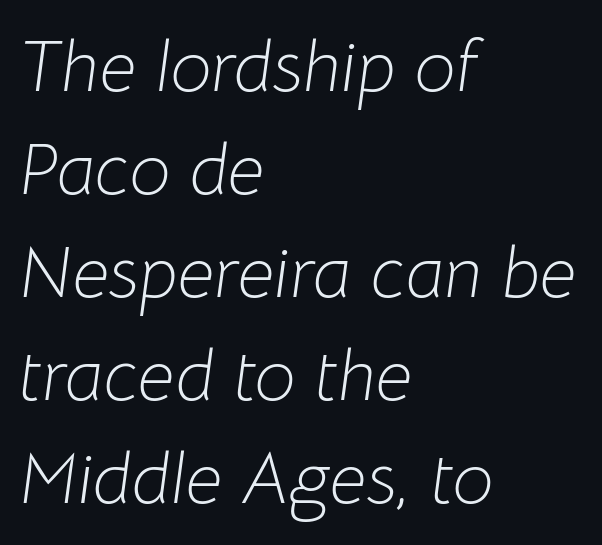
{"italic": "yes", "lean": "right", "slant_degrees": 8, "bold": "no", "weight": "light", "width": "normal", "stroke_contrast": "low", "x_height": "medium", "monospaced": "no", "underline": "no", "align": "left", "line_spacing": "normal", "line_spacing_ratio": 1.41, "letter_spacing": "normal", "letter_spacing_em": 0.0, "glyph_px": 73}
